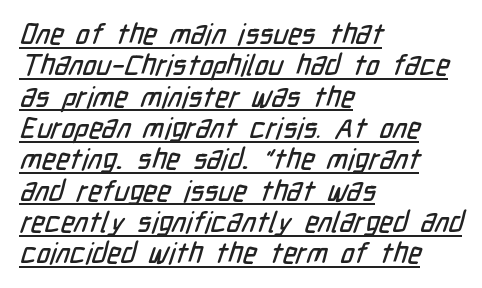
The image shows 29 px condensed sans-serif type; set left-aligned, tight line spacing (1.08x), normal letter spacing, underlined; low stroke contrast and a medium x-height.
